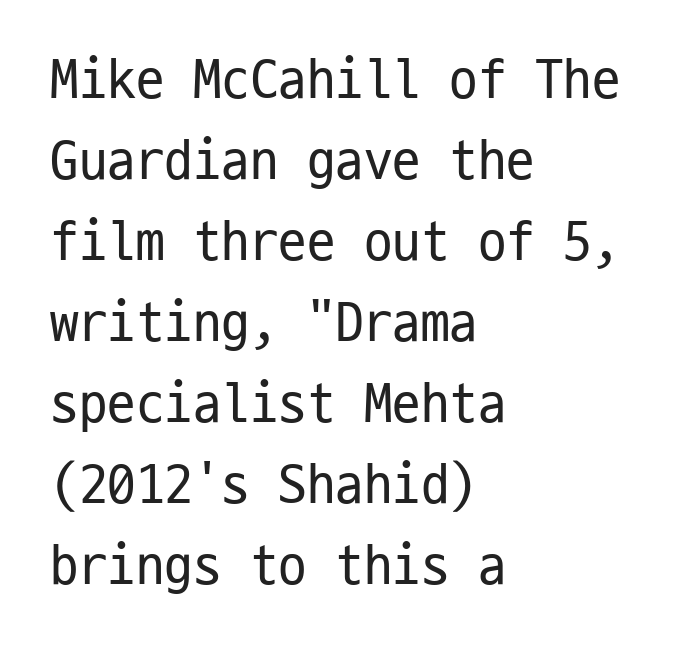
Q: Is the text bold? A: No.
Q: Is the text italic (slanted)? A: No, it is upright.
Q: Is the typeface a serif or a sans-serif typeface? A: Sans-serif.
Q: Is the text underlined? A: No.
Q: How is the paragraph aligned? A: Left-aligned.
Q: Is the spacing between letters normal or unusually wide? A: Normal.
Q: Is the spacing between lines tight, normal or loose? A: Normal.
Q: Width (condensed, normal, or wide)? A: Condensed.
Q: Stroke contrast? A: Low.
Q: x-height? A: Medium.
Q: Monospaced? A: Yes.
